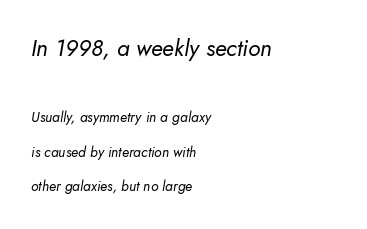
The image shows 23 px text type, italic (leaning right); set left-aligned, loose line spacing (2.49x), normal letter spacing, not underlined; the first (top) block is 1.64x larger.
